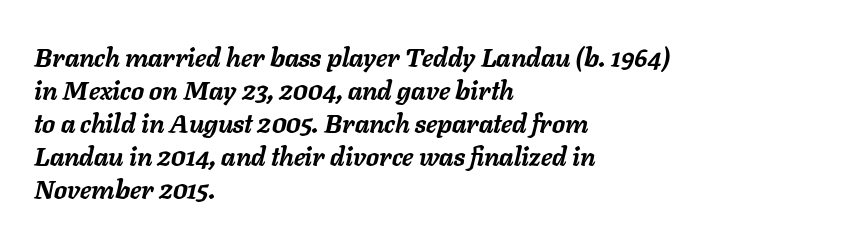
Q: Is the text bold? A: Yes.
Q: Is the text italic (slanted)? A: Yes, it leans right by about 11 degrees.
Q: Is the text underlined? A: No.
Q: How is the paragraph aligned? A: Left-aligned.
Q: Is the spacing between letters normal or unusually wide? A: Normal.
Q: Is the spacing between lines tight, normal or loose? A: Normal.
